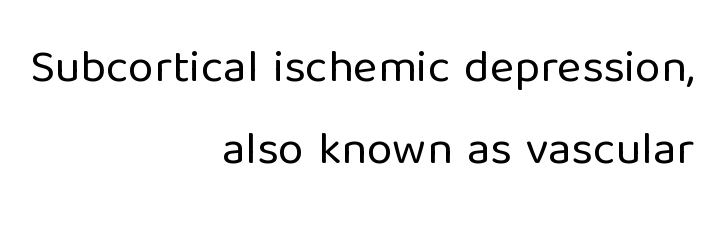
The image shows 47 px regular-weight sans-serif type, upright; set right-aligned, line spacing 1.74x, normal letter spacing, not underlined; low stroke contrast and a medium x-height.
